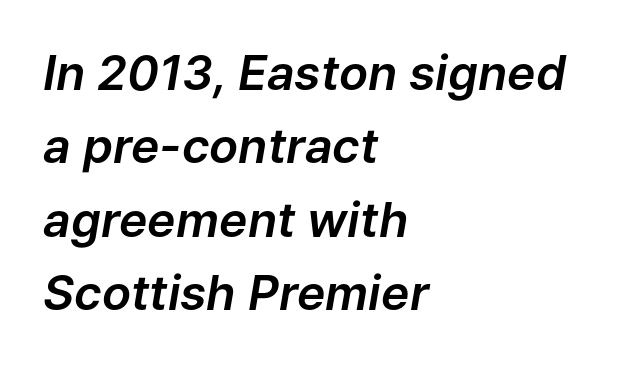
Q: Is the text italic (slanted)? A: Yes, it leans right by about 9 degrees.
Q: Is the text underlined? A: No.
Q: How is the paragraph aligned? A: Left-aligned.
Q: Is the spacing between letters normal or unusually wide? A: Normal.
Q: Is the spacing between lines tight, normal or loose? A: Normal.
Q: Width (condensed, normal, or wide)? A: Normal.
Q: Stroke contrast? A: Low.
Q: x-height? A: Medium.
Q: Monospaced? A: No.
